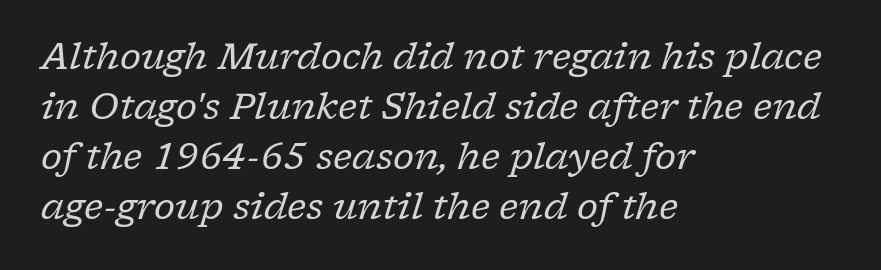
The image shows 36 px regular-weight serif type, italic (leaning right); set left-aligned, normal line spacing (1.39x), normal letter spacing, not underlined; low stroke contrast and a medium x-height.
